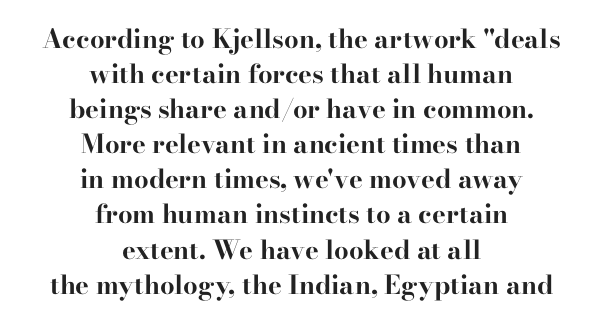
Evenly set lines give the paragraph a standard silhouette. Short note: letters normally spaced. Strong, thick strokes mark this as bold type. The gap between lines stays unmarked. Quick note: not italic, upright. Does the copy run flush right? No — it is centered line by line.
